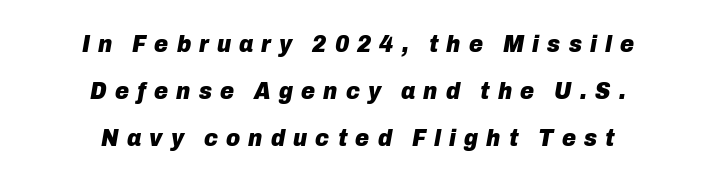
{"italic": "yes", "lean": "right", "slant_degrees": 10, "bold": "yes", "underline": "no", "align": "center", "line_spacing": "loose", "line_spacing_ratio": 1.95, "letter_spacing": "wide", "letter_spacing_em": 0.34, "glyph_px": 24}
